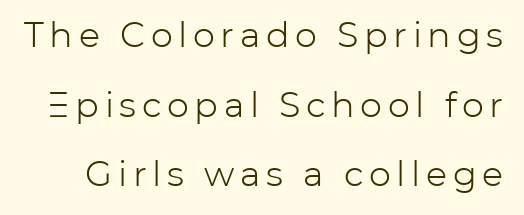
This sample has the flowing, uneven cadence of proportional lettering. Descenders hang freely into open space. Typographically, this falls in the sans-serif category. Upright lettering throughout. The letterforms sit at book weight or below.
